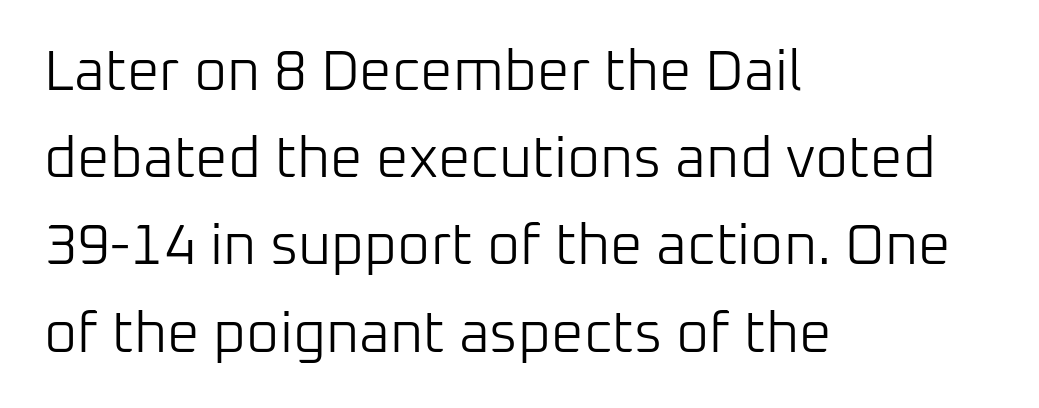
Q: Is the text bold? A: No.
Q: Is the text italic (slanted)? A: No, it is upright.
Q: Is the typeface a serif or a sans-serif typeface? A: Sans-serif.
Q: Is the text underlined? A: No.
Q: How is the paragraph aligned? A: Left-aligned.
Q: Is the spacing between letters normal or unusually wide? A: Normal.
Q: Is the spacing between lines tight, normal or loose? A: Normal.
Q: Width (condensed, normal, or wide)? A: Normal.
Q: Stroke contrast? A: Low.
Q: x-height? A: Medium.
Q: Monospaced? A: No.
